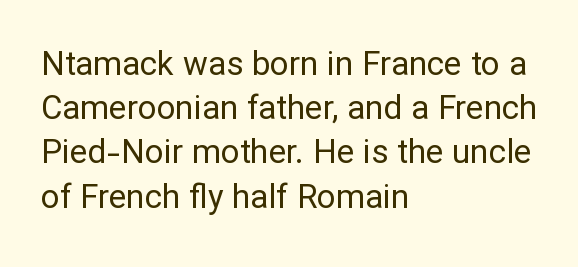
The lettering holds an erect, upright posture throughout. To sum up the face: it is a sans, with no serifs. The strokes carry an ordinary text weight at most. Clear beneath every line of the passage. Vertically, the passage feels balanced, rows spaced as you'd expect.
